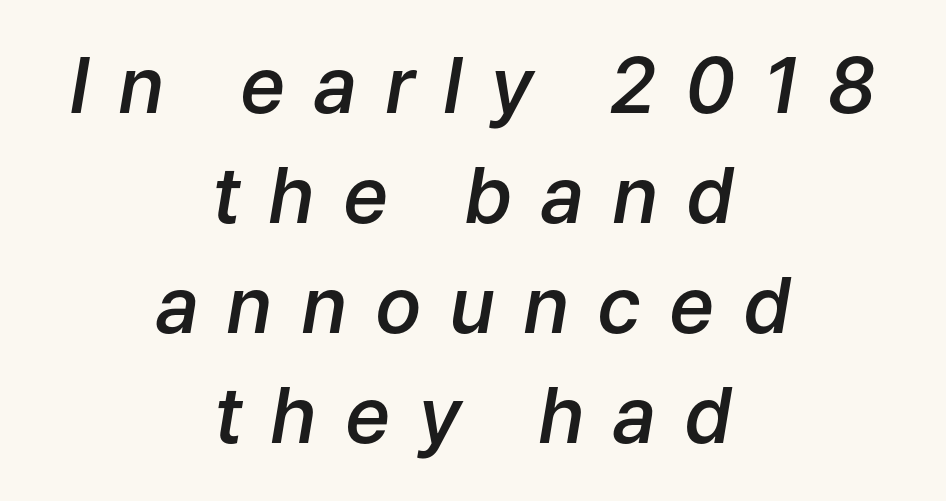
Q: Is the text bold? A: Semi-bold.
Q: Is the text italic (slanted)? A: Yes, it leans right by about 9 degrees.
Q: Is the text underlined? A: No.
Q: How is the paragraph aligned? A: Centered.
Q: Is the spacing between letters normal or unusually wide? A: Unusually wide.
Q: Is the spacing between lines tight, normal or loose? A: Normal.
Q: Width (condensed, normal, or wide)? A: Normal.
Q: Stroke contrast? A: Low.
Q: x-height? A: Medium.
Q: Monospaced? A: No.
